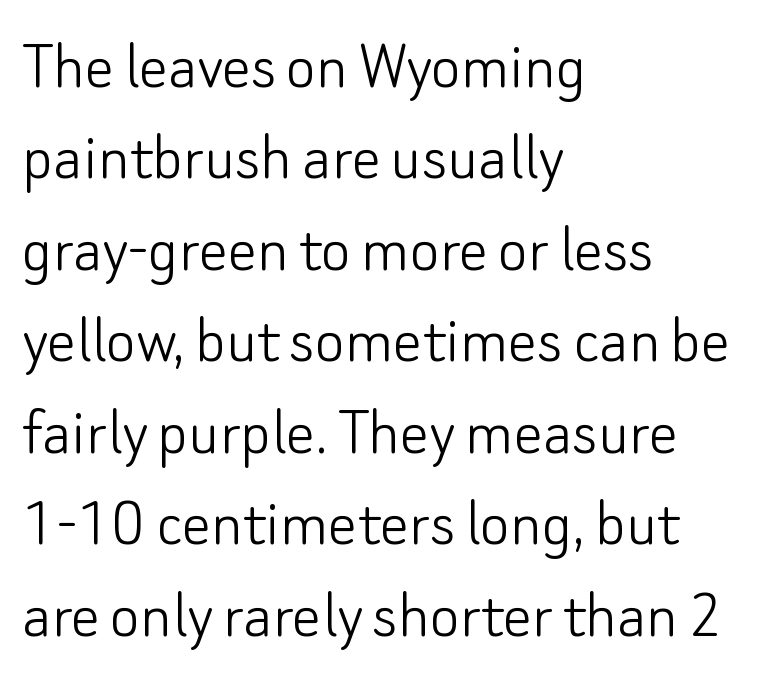
Only glyphs here, with clear space below each row. Every character sits straight up, as roman type does. The font family rendered here belongs to the sans-serif group. There is no visible air inserted between adjacent glyphs. The rendering anchors every line to the left-hand side.
